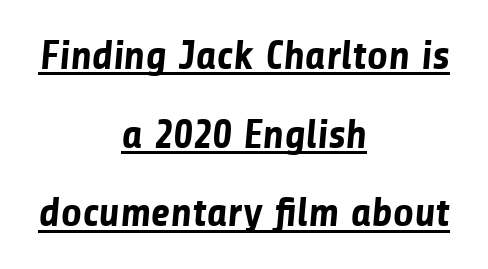
The image shows 41 px bold sans-serif type; set centered, loose line spacing (1.92x), normal letter spacing, underlined; low stroke contrast and a medium x-height.
